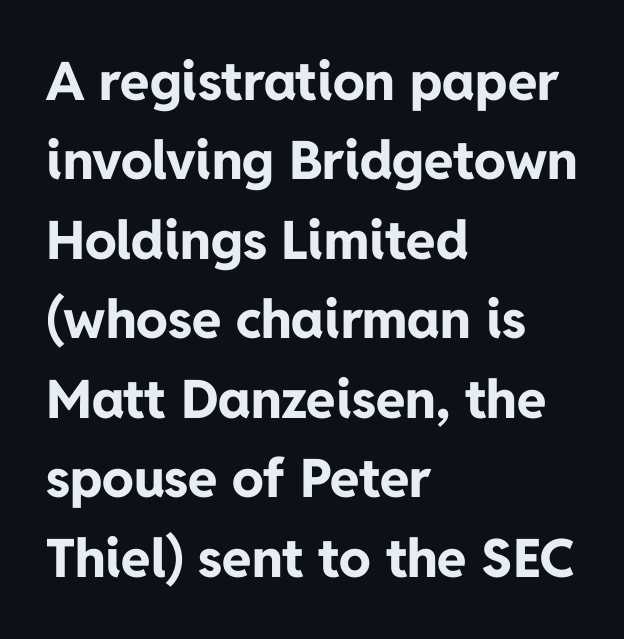
The image shows 53 px bold sans-serif type, upright; set left-aligned, normal line spacing (1.5x), normal letter spacing, not underlined; low stroke contrast and a medium x-height.
